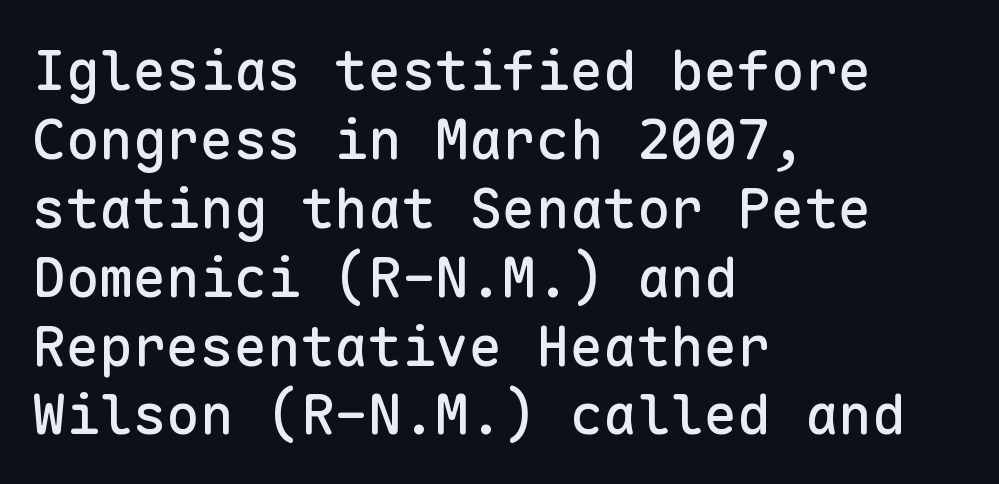
Rule under the text: the space is simply empty. Letter spacing: default. Regarding serifs, this sample does without them. Every character sits straight up, as roman type does.
